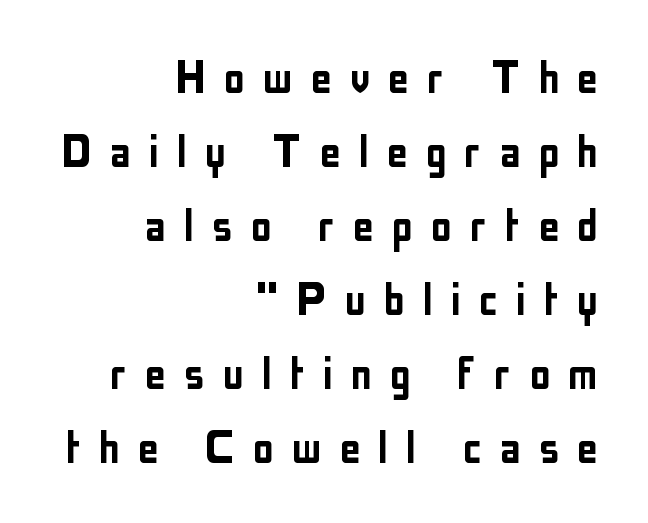
Successive baselines arrive at the customary interval. Does the copy run flush right? Yes — the right margin is perfectly even. Between one letter and the next there's a generous, obvious gap. Quick note: underline off. Nope, no serifs anywhere on these letters.
